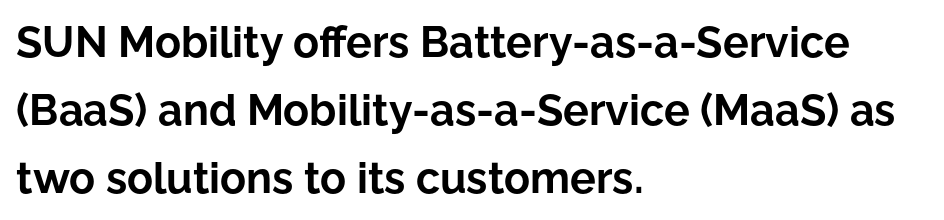
{"serif": "no", "italic": "no", "bold": "yes", "weight": "bold", "width": "normal", "stroke_contrast": "low", "x_height": "medium", "monospaced": "no", "underline": "no", "align": "left", "line_spacing": "normal", "line_spacing_ratio": 1.58, "letter_spacing": "normal", "letter_spacing_em": 0.0, "glyph_px": 43}
